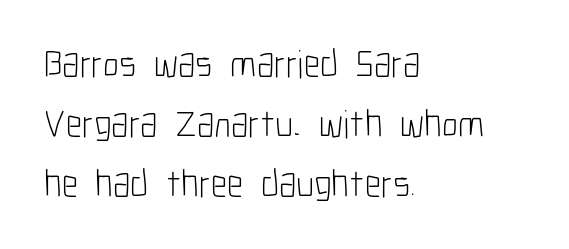
{"serif": "no", "italic": "no", "bold": "no", "weight": "light", "width": "condensed", "stroke_contrast": "low", "x_height": "medium", "monospaced": "no", "underline": "no", "align": "left", "line_spacing": "normal", "line_spacing_ratio": 1.54, "letter_spacing": "normal", "letter_spacing_em": 0.0, "glyph_px": 39}
